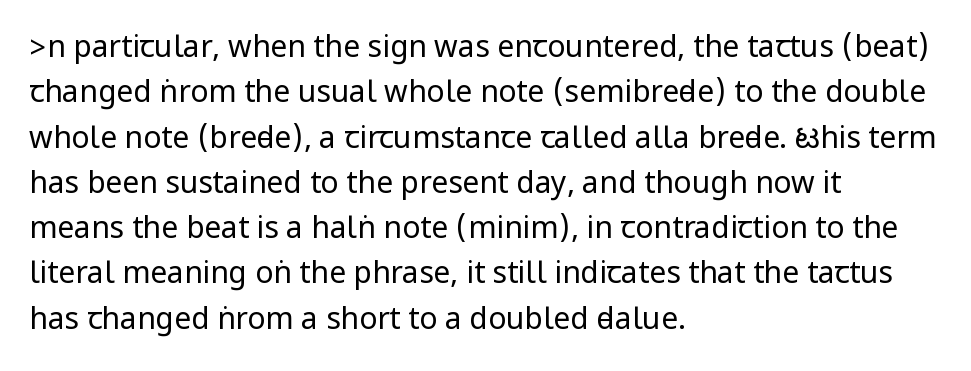
{"serif": "no", "italic": "no", "bold": "no", "weight": "regular", "width": "condensed", "stroke_contrast": "low", "underline": "no", "align": "left", "line_spacing": "normal", "line_spacing_ratio": 1.51, "letter_spacing": "normal", "letter_spacing_em": 0.0, "glyph_px": 30}
